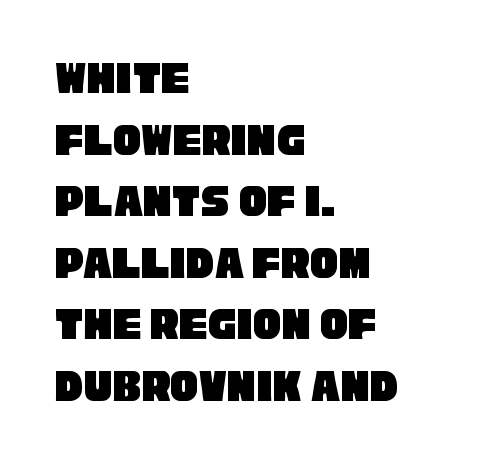
{"serif": "no", "width": "condensed", "stroke_contrast": "low", "x_height": "large", "monospaced": "no", "underline": "no", "align": "left", "line_spacing": "normal", "line_spacing_ratio": 1.31, "letter_spacing": "normal", "letter_spacing_em": 0.0, "glyph_px": 47}
